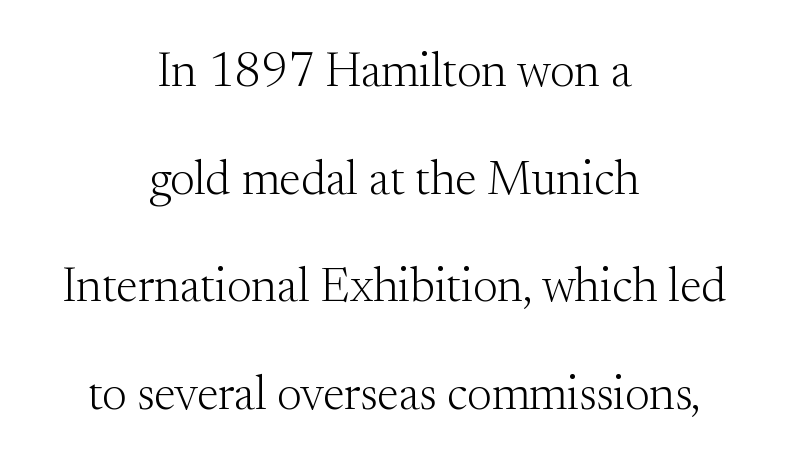
These lines stand farther apart than default settings would place them. Leftover space on each line is divided equally before and after the words. Compared with a typical body face, this is equally light or lighter still. A bare baseline throughout the passage.
